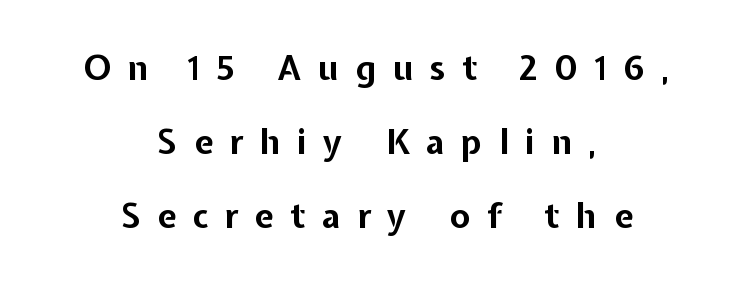
Q: Is the text bold? A: Yes.
Q: Is the text italic (slanted)? A: No, it is upright.
Q: Is the typeface a serif or a sans-serif typeface? A: Sans-serif.
Q: Is the text underlined? A: No.
Q: How is the paragraph aligned? A: Centered.
Q: Is the spacing between letters normal or unusually wide? A: Unusually wide.
Q: Is the spacing between lines tight, normal or loose? A: Loose.
Q: Width (condensed, normal, or wide)? A: Normal.
Q: Stroke contrast? A: Low.
Q: x-height? A: Medium.
Q: Monospaced? A: No.
